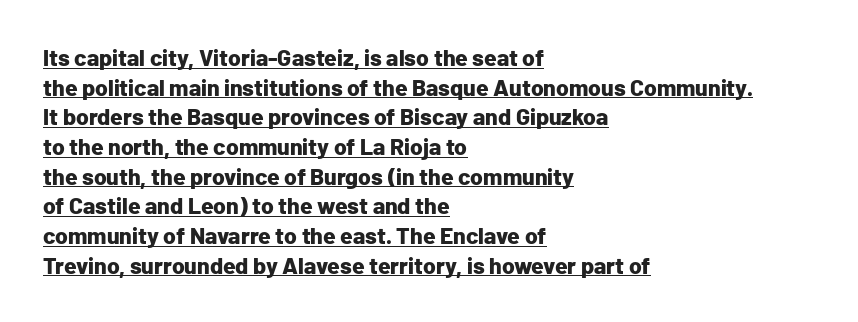
Q: Is the text bold? A: Yes.
Q: Is the text italic (slanted)? A: No, it is upright.
Q: Is the text underlined? A: Yes.
Q: How is the paragraph aligned? A: Left-aligned.
Q: Is the spacing between letters normal or unusually wide? A: Normal.
Q: Is the spacing between lines tight, normal or loose? A: Normal.
